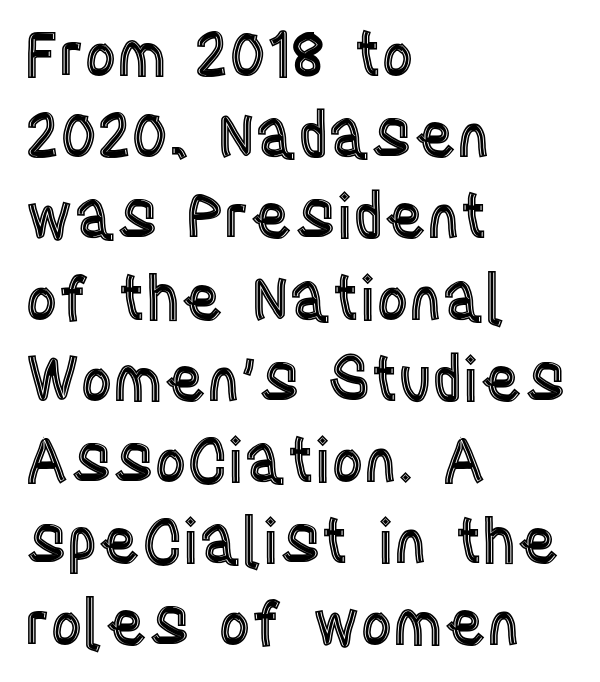
Q: Is the text italic (slanted)? A: No, it is upright.
Q: Is the text underlined? A: No.
Q: How is the paragraph aligned? A: Left-aligned.
Q: Is the spacing between letters normal or unusually wide? A: Normal.
Q: Is the spacing between lines tight, normal or loose? A: Normal.
Q: Width (condensed, normal, or wide)? A: Condensed.
Q: x-height? A: Large.
Q: Monospaced? A: No.
